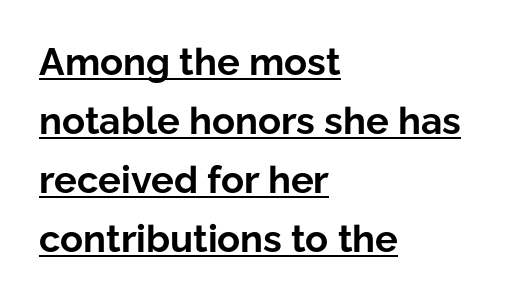
Students, observe the line beneath the letters — that is underlining. Is there much room between lines? A standard amount, neither cramped nor airy. The rendering anchors every line to the left-hand side. Here the designer chose a conventional face with non-uniform glyph widths. A typesetter would label this face a sans. The type is set solid horizontally, with unmodified tracking.
